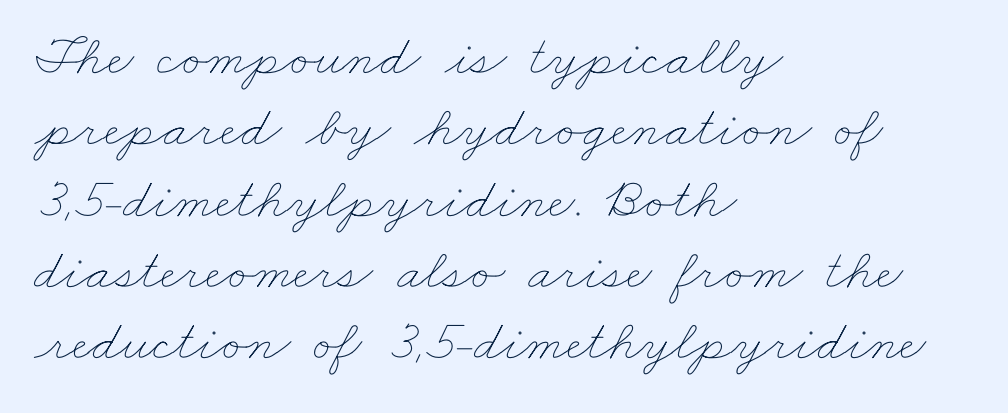
The image shows 58 px thin, wide type; set left-aligned, line spacing 1.23x, normal letter spacing, not underlined; low stroke contrast and a small x-height.
